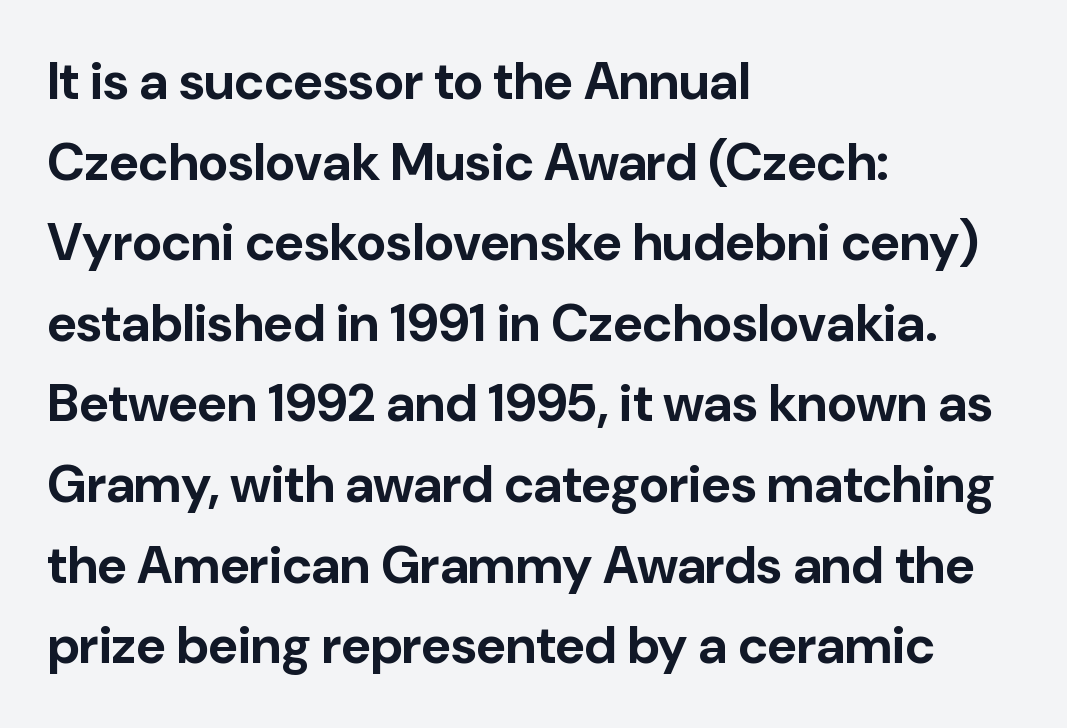
The image shows 52 px bold sans-serif type, upright; set left-aligned, normal line spacing (1.55x), normal letter spacing, not underlined; low stroke contrast and a medium x-height.
